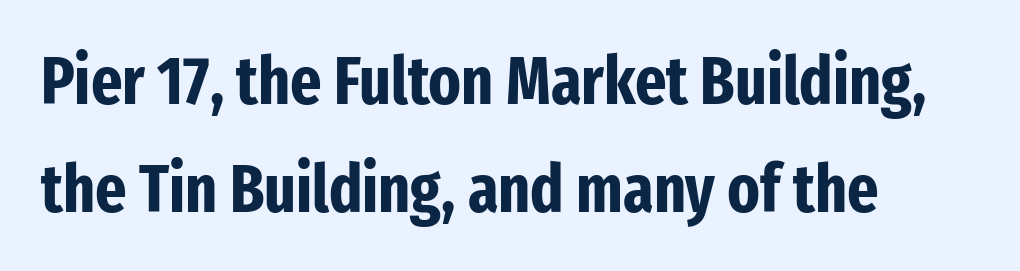
The line texture is even and compact thanks to regular tracking. Think of a printed novel: that variable character pitch is what you see here. The type family on display is of the sans-serif kind. These lines sit exactly where default settings would place them.
